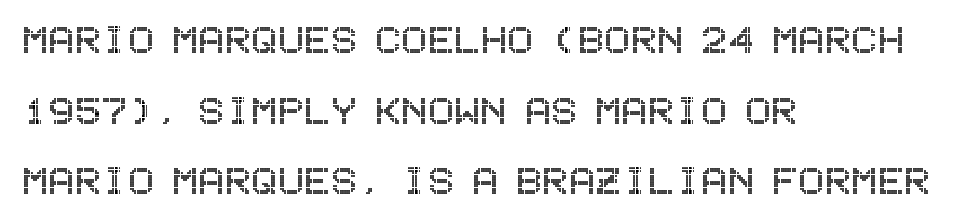
Q: Is the text italic (slanted)? A: No, it is upright.
Q: Is the text underlined? A: No.
Q: How is the paragraph aligned? A: Left-aligned.
Q: Is the spacing between letters normal or unusually wide? A: Normal.
Q: Is the spacing between lines tight, normal or loose? A: Normal.
Q: Width (condensed, normal, or wide)? A: Condensed.
Q: x-height? A: Large.
